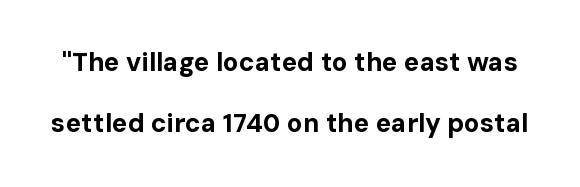
The image shows 26 px bold type, upright; set loose line spacing (2.36x), normal letter spacing, not underlined.
